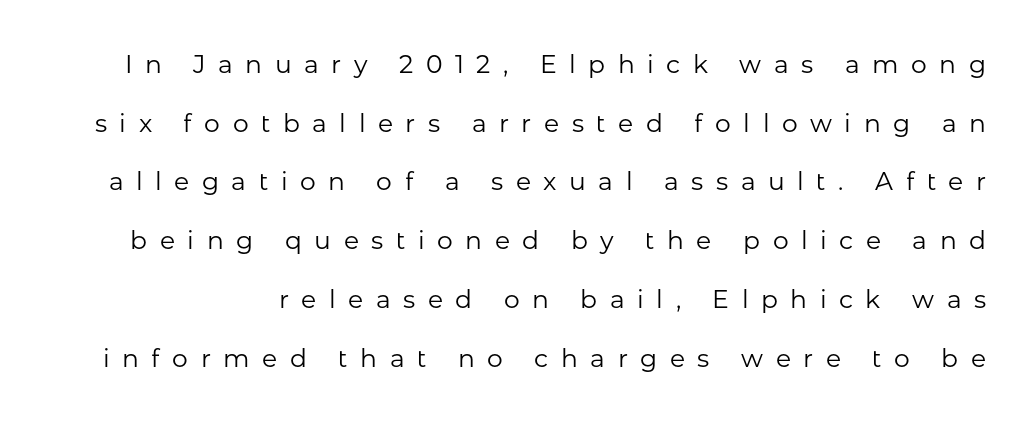
A roman cut, with each character standing at attention. Weight: not bold — regular or lighter. There is plenty of visible air inserted between adjacent glyphs. Compared with typical paragraphs, the rows here are farther apart.
